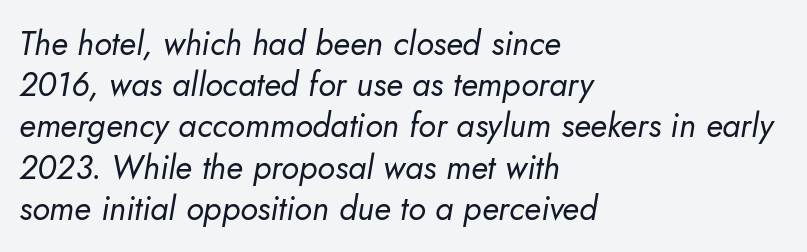
The image shows 33 px regular-weight type, italic (leaning right); set left-aligned, normal line spacing (1.25x), normal letter spacing, not underlined; low stroke contrast and a small x-height.
